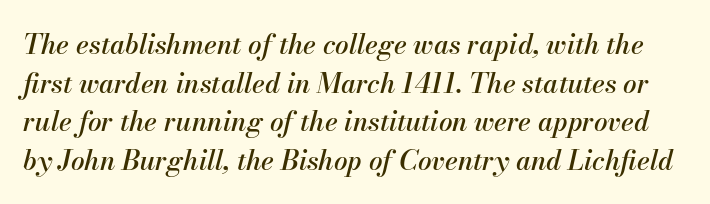
{"italic": "yes", "lean": "right", "slant_degrees": 13, "underline": "no", "line_spacing": "normal", "line_spacing_ratio": 1.43, "letter_spacing": "normal", "letter_spacing_em": 0.0, "glyph_px": 27}
